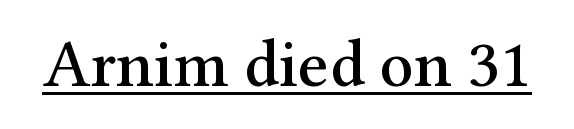
Q: Is the text italic (slanted)? A: No, it is upright.
Q: Is the typeface a serif or a sans-serif typeface? A: Serif.
Q: Is the text underlined? A: Yes.
Q: Is the spacing between letters normal or unusually wide? A: Normal.
Q: Width (condensed, normal, or wide)? A: Normal.
Q: Stroke contrast? A: Medium.
Q: x-height? A: Medium.
Q: Monospaced? A: No.
